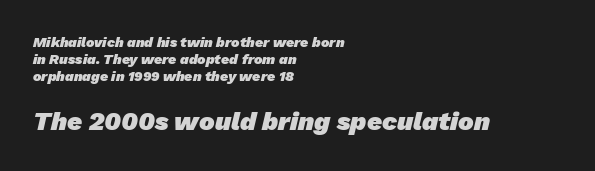
Q: Is the text bold? A: Yes.
Q: Is the text underlined? A: No.
Q: How is the paragraph aligned? A: Left-aligned.
Q: Is the spacing between letters normal or unusually wide? A: Normal.
Q: Which block of text is set in a larger size, the first (top) or the second (bottom)? A: The second (bottom) one.
